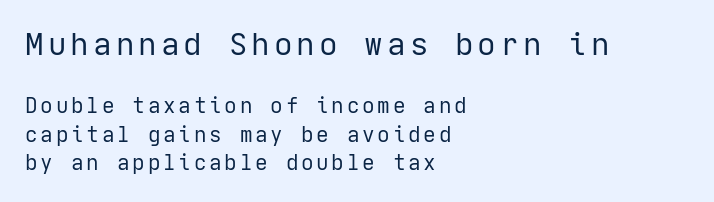
The image shows 31 px regular-weight sans-serif type, upright; set left-aligned, normal line spacing (1.36x), not underlined; the first (top) block is 1.48x larger; low stroke contrast and a medium x-height.
